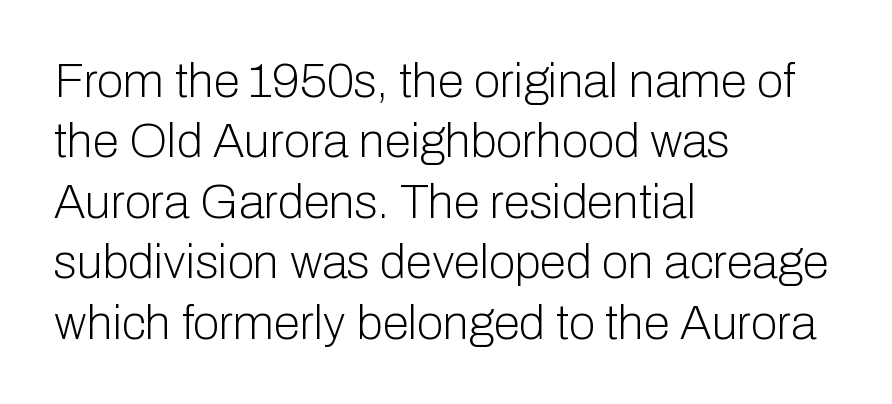
The image shows 48 px light sans-serif type, upright; set left-aligned, normal line spacing (1.26x), normal letter spacing, not underlined; low stroke contrast and a medium x-height.
